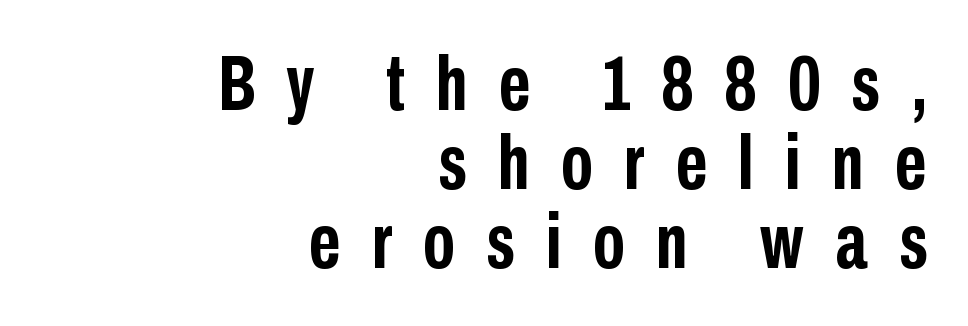
Tracking here is generous; glyphs stand well apart from one another. The typography opts for an upright posture over an oblique one. The lines are packed closely together with very little leading. How heavy is the stroke? Heavy — this is a bold. Beneath every word, the page is bare.
